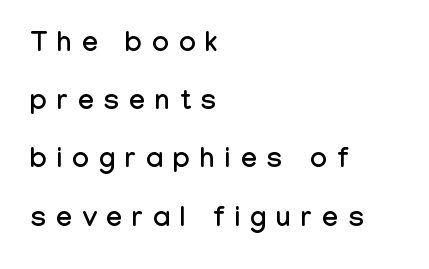
{"serif": "no", "italic": "no", "width": "condensed", "stroke_contrast": "low", "x_height": "medium", "monospaced": "no", "underline": "no", "align": "left", "line_spacing": "loose", "line_spacing_ratio": 2.08, "letter_spacing": "wide", "letter_spacing_em": 0.36, "glyph_px": 28}
